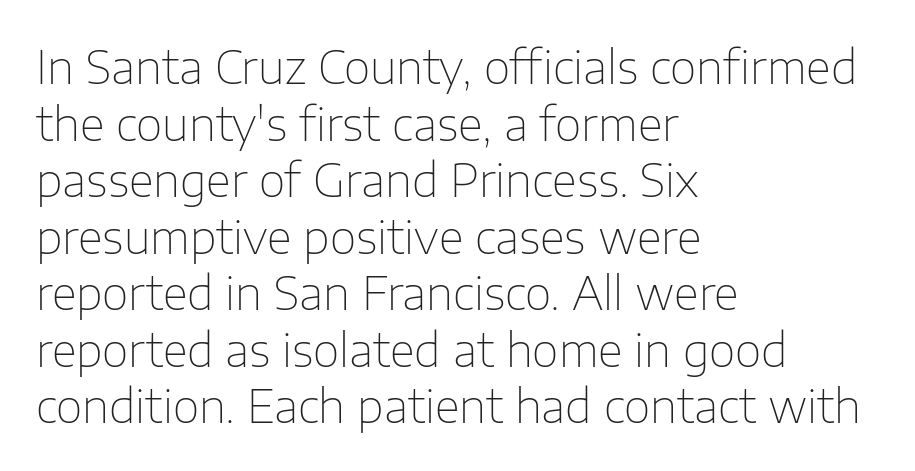
Q: Is the text bold? A: No.
Q: Is the text italic (slanted)? A: No, it is upright.
Q: Is the typeface a serif or a sans-serif typeface? A: Sans-serif.
Q: Is the text underlined? A: No.
Q: How is the paragraph aligned? A: Left-aligned.
Q: Is the spacing between letters normal or unusually wide? A: Normal.
Q: Width (condensed, normal, or wide)? A: Normal.
Q: Stroke contrast? A: Low.
Q: x-height? A: Medium.
Q: Monospaced? A: No.
